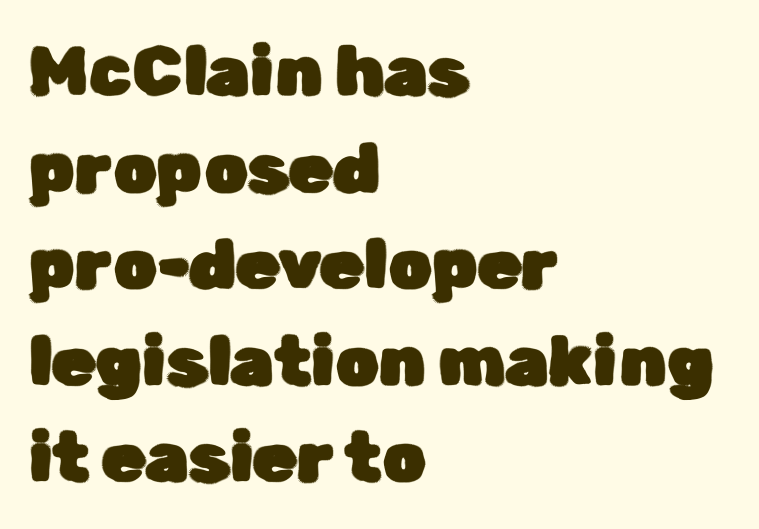
{"serif": "no", "italic": "no", "width": "normal", "stroke_contrast": "low", "x_height": "medium", "monospaced": "no", "underline": "no", "align": "left", "line_spacing": "normal", "line_spacing_ratio": 1.38, "letter_spacing": "normal", "letter_spacing_em": 0.0, "glyph_px": 70}
